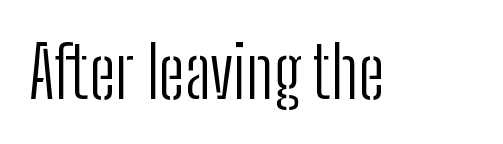
The image shows 71 px light, condensed sans-serif type, upright; set normal letter spacing, not underlined; low stroke contrast and a medium x-height.
